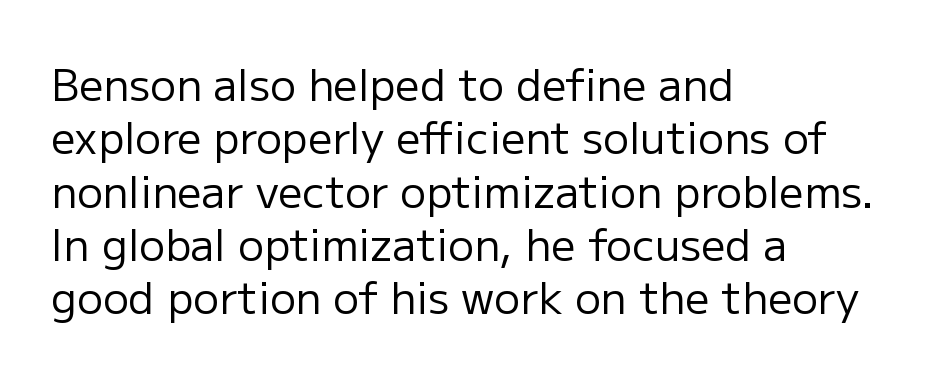
The image shows 43 px regular-weight sans-serif type, upright; set left-aligned, line spacing 1.24x, normal letter spacing, not underlined; low stroke contrast and a medium x-height.
